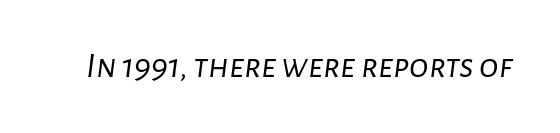
{"italic": "yes", "lean": "right", "slant_degrees": 7, "bold": "no", "weight": "light", "width": "normal", "stroke_contrast": "low", "x_height": "medium", "monospaced": "no", "underline": "no", "letter_spacing": "normal", "letter_spacing_em": 0.0, "glyph_px": 36}
